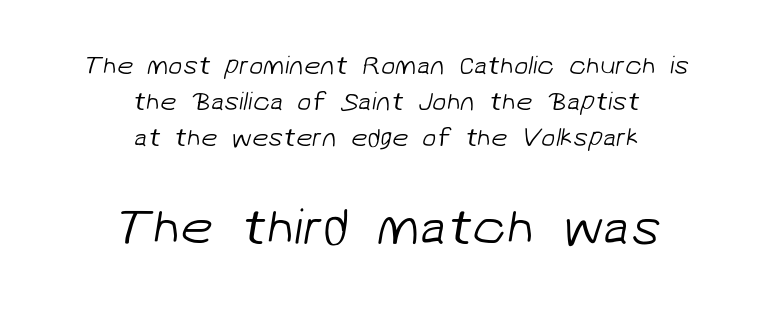
{"serif": "no", "bold": "no", "weight": "light", "width": "normal", "stroke_contrast": "low", "x_height": "medium", "monospaced": "no", "underline": "no", "align": "center", "line_spacing": "normal", "line_spacing_ratio": 1.38, "letter_spacing": "normal", "letter_spacing_em": 0.0, "larger_block": "second", "size_ratio": 2.0, "glyph_px": 52}
